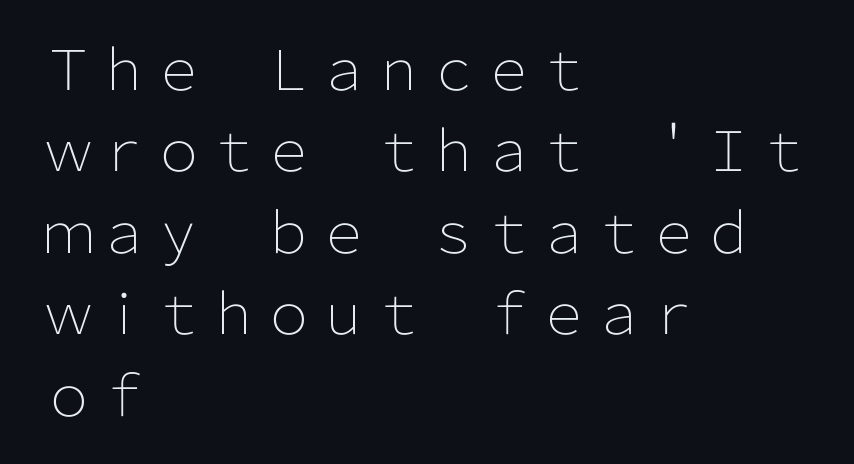
The image shows 55 px light sans-serif type, upright; set left-aligned, normal line spacing (1.48x), normal letter spacing, not underlined; low stroke contrast and a medium x-height.
